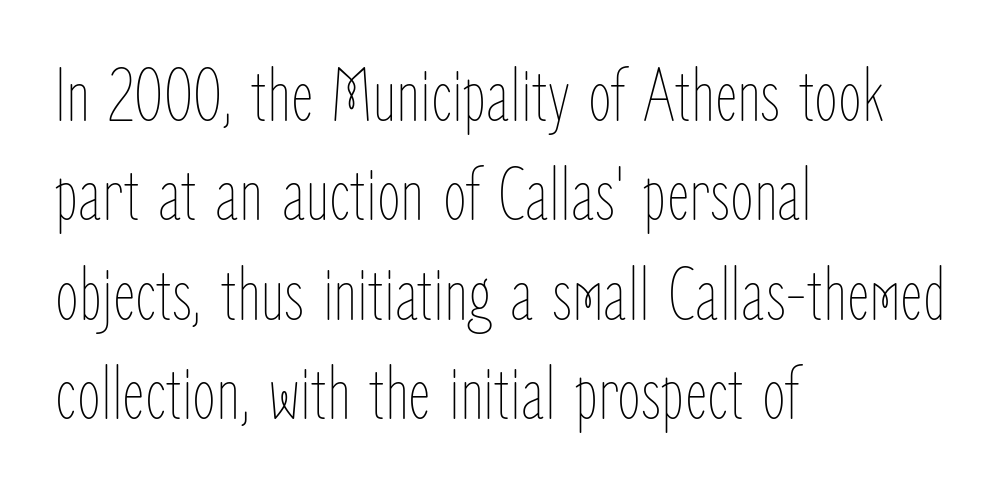
Q: Is the text bold? A: No.
Q: Is the text italic (slanted)? A: No, it is upright.
Q: Is the text underlined? A: No.
Q: How is the paragraph aligned? A: Left-aligned.
Q: Is the spacing between letters normal or unusually wide? A: Normal.
Q: Is the spacing between lines tight, normal or loose? A: Normal.
Q: Width (condensed, normal, or wide)? A: Condensed.
Q: Stroke contrast? A: Low.
Q: x-height? A: Medium.
Q: Monospaced? A: No.
